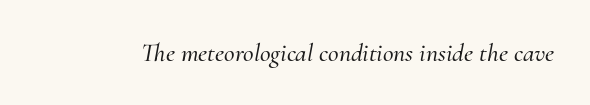
{"italic": "yes", "lean": "right", "slant_degrees": 10, "underline": "no", "letter_spacing": "normal", "letter_spacing_em": 0.0, "glyph_px": 26}
